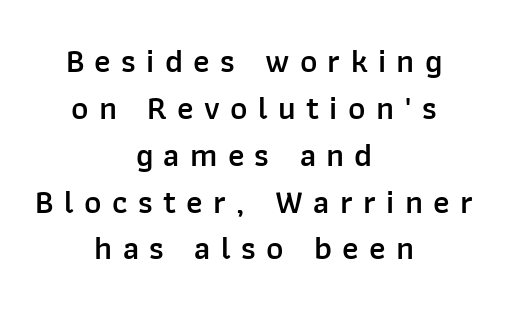
Q: Is the text bold? A: Semi-bold.
Q: Is the text italic (slanted)? A: No, it is upright.
Q: Is the typeface a serif or a sans-serif typeface? A: Sans-serif.
Q: Is the text underlined? A: No.
Q: How is the paragraph aligned? A: Centered.
Q: Is the spacing between letters normal or unusually wide? A: Unusually wide.
Q: Is the spacing between lines tight, normal or loose? A: Normal.
Q: Width (condensed, normal, or wide)? A: Normal.
Q: Stroke contrast? A: Low.
Q: x-height? A: Medium.
Q: Monospaced? A: No.
